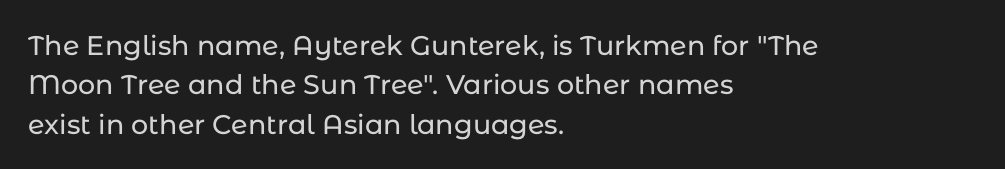
Q: Is the text italic (slanted)? A: No, it is upright.
Q: Is the text underlined? A: No.
Q: How is the paragraph aligned? A: Left-aligned.
Q: Is the spacing between letters normal or unusually wide? A: Normal.
Q: Is the spacing between lines tight, normal or loose? A: Normal.
